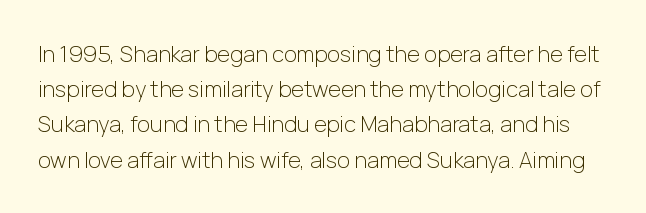
{"italic": "no", "bold": "no", "underline": "no", "line_spacing": "normal", "line_spacing_ratio": 1.6, "letter_spacing": "normal", "letter_spacing_em": 0.0, "glyph_px": 22}
